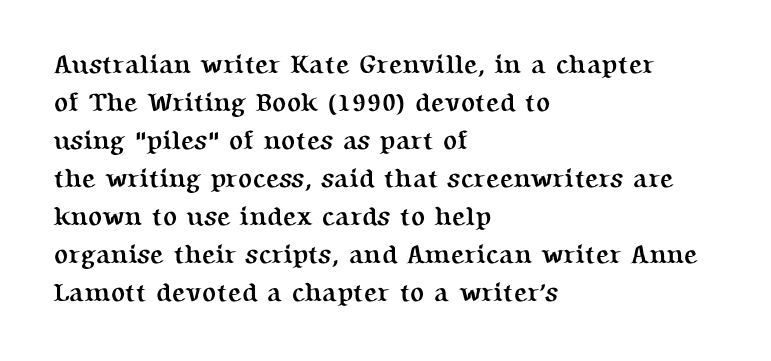
Q: Is the text bold? A: Yes.
Q: Is the text italic (slanted)? A: No, it is upright.
Q: Is the text underlined? A: No.
Q: How is the paragraph aligned? A: Left-aligned.
Q: Is the spacing between letters normal or unusually wide? A: Normal.
Q: Is the spacing between lines tight, normal or loose? A: Normal.
